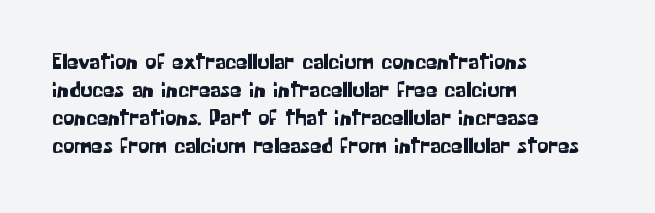
The image shows 23 px text type, upright; set left-aligned, line spacing 1.22x, normal letter spacing, not underlined.
